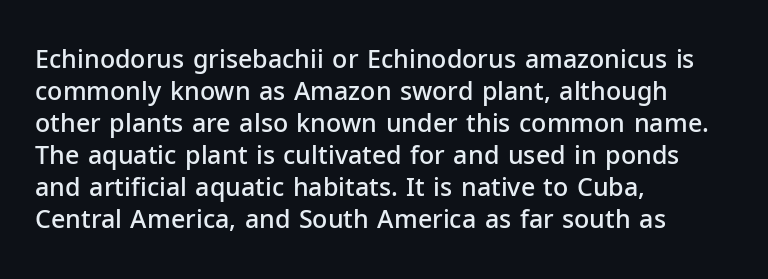
The image shows 25 px text type, upright; set left-aligned, normal line spacing (1.28x), normal letter spacing, not underlined.
